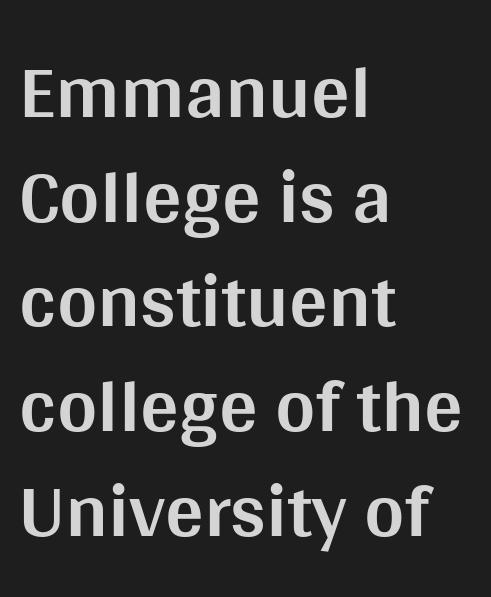
Unlike italic type, these characters show no tilt at all. Spacing between characters is what you'd get straight out of the box. Set as a true bold cut, around the 700 mark. Clear beneath every line of the passage. A typesetter would call this leading conventional body-copy spacing.
